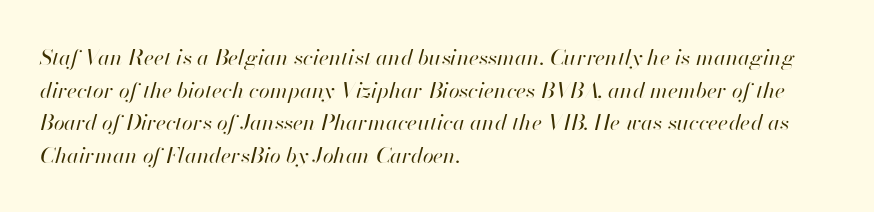
The cut favours lightness, reaching ordinary text weight at its darkest. Vertically, the passage feels balanced, rows spaced as you'd expect. Decoration check: the copy has no underline. A typesetter would mark this as italic. Teacher's note: observe the even left margin — that is flush-left alignment. The rendering keeps characters at their native spacing.
